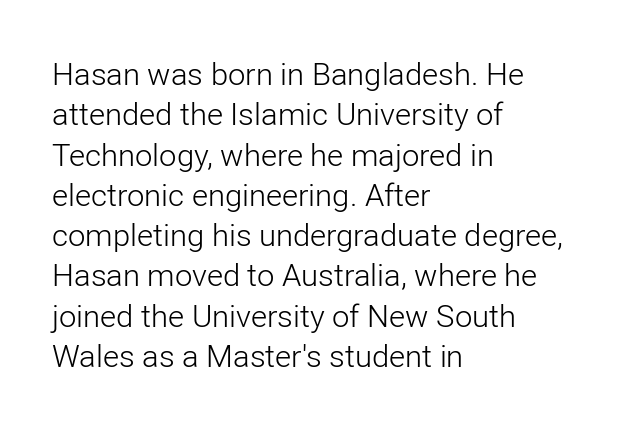
The image shows 31 px light sans-serif type, upright; set left-aligned, normal line spacing (1.3x), normal letter spacing, not underlined; low stroke contrast and a medium x-height.
